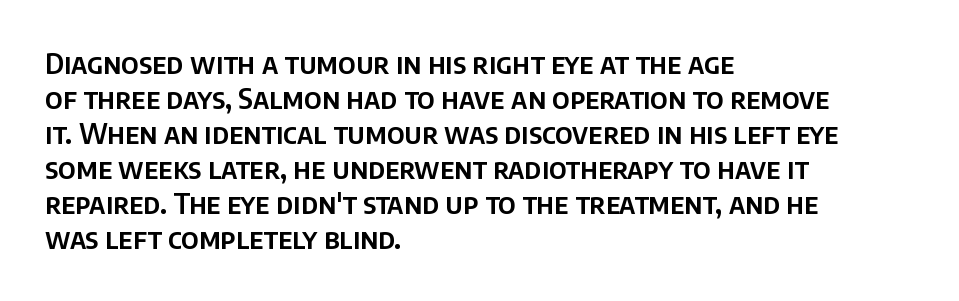
Teacher's note: observe the even left margin — that is flush-left alignment. Descender tails drop into unmarked territory. Unlike italic type, these characters show no tilt at all. Note the varied advance widths — an 'i' is clearly narrower than an 'm'. A typesetter would call this zero additional tracking.
